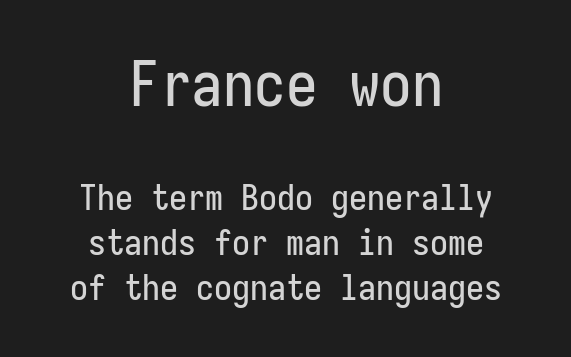
Is the letter spacing exaggerated? No — it looks like the ordinary default. Upright lettering throughout. Caption: upper text group enlarged, lower text group reduced. Alignment: centered.
